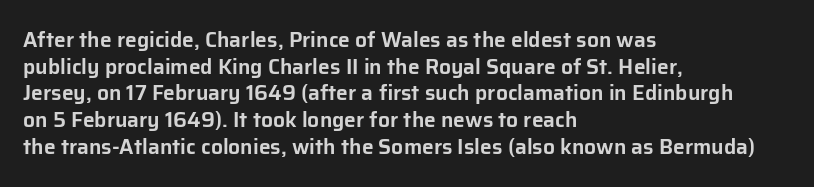
{"italic": "no", "underline": "no", "align": "left", "line_spacing": "normal", "line_spacing_ratio": 1.27, "letter_spacing": "normal", "letter_spacing_em": 0.0, "glyph_px": 21}
